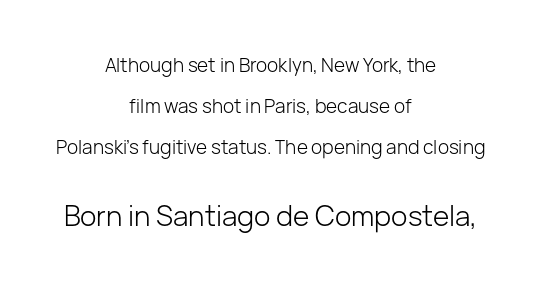
{"serif": "no", "italic": "no", "bold": "no", "weight": "light", "width": "normal", "stroke_contrast": "low", "x_height": "medium", "monospaced": "no", "underline": "no", "align": "center", "line_spacing": "loose", "line_spacing_ratio": 2.15, "letter_spacing": "normal", "letter_spacing_em": 0.0, "larger_block": "second", "size_ratio": 1.47, "glyph_px": 28}
